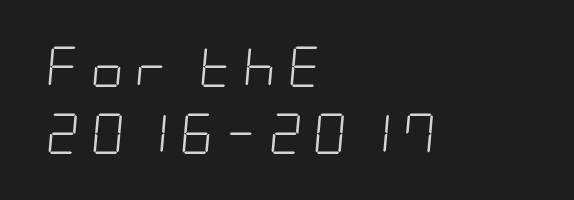
Q: Is the text bold? A: No.
Q: Is the text italic (slanted)? A: Yes, it leans right by about 5 degrees.
Q: Is the text underlined? A: No.
Q: How is the paragraph aligned? A: Left-aligned.
Q: Is the spacing between letters normal or unusually wide? A: Unusually wide.
Q: Is the spacing between lines tight, normal or loose? A: Normal.
Q: Width (condensed, normal, or wide)? A: Condensed.
Q: Stroke contrast? A: Low.
Q: x-height? A: Large.
